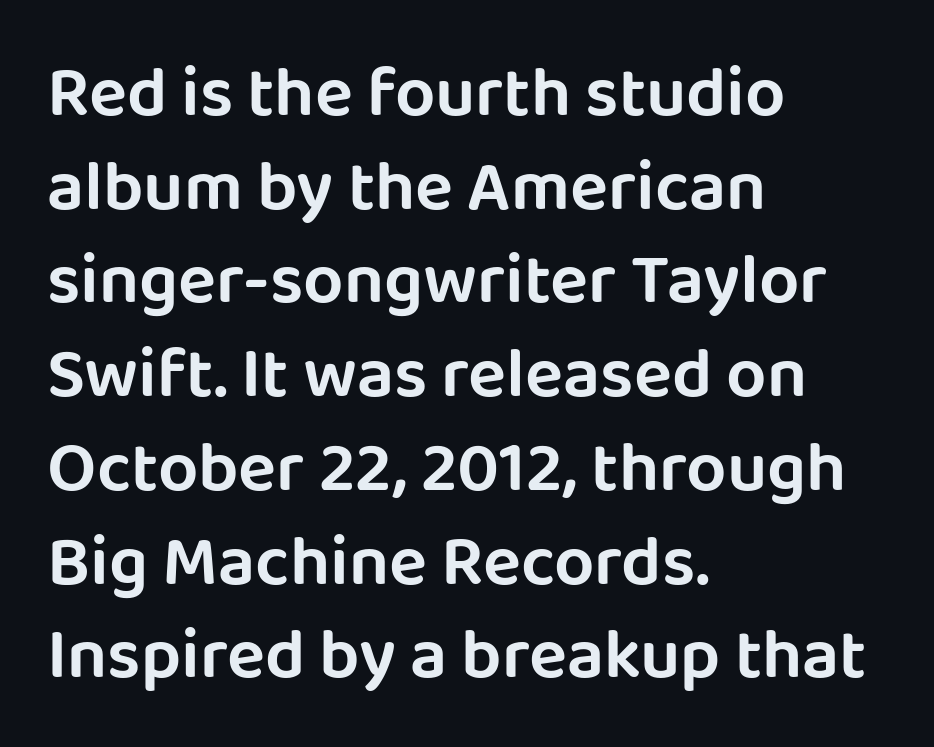
The image shows 71 px sans-serif type, upright; set left-aligned, normal line spacing (1.32x), normal letter spacing, not underlined; low stroke contrast and a large x-height.
